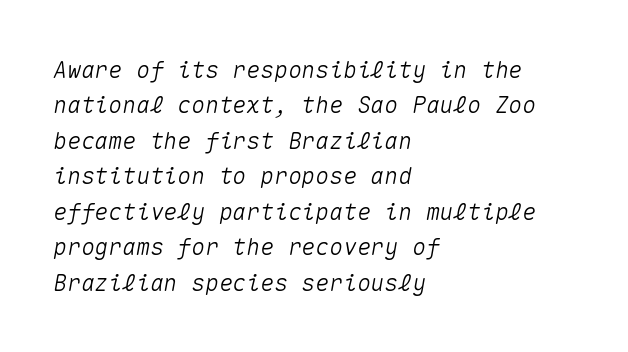
Notice how the passage keeps a crisp vertical edge on the left only. Spacing between characters is what you'd get straight out of the box. Quick note: italic. Check the space under the baseline: it is left empty. In terms of leading, this rendering sits right in the middle.
